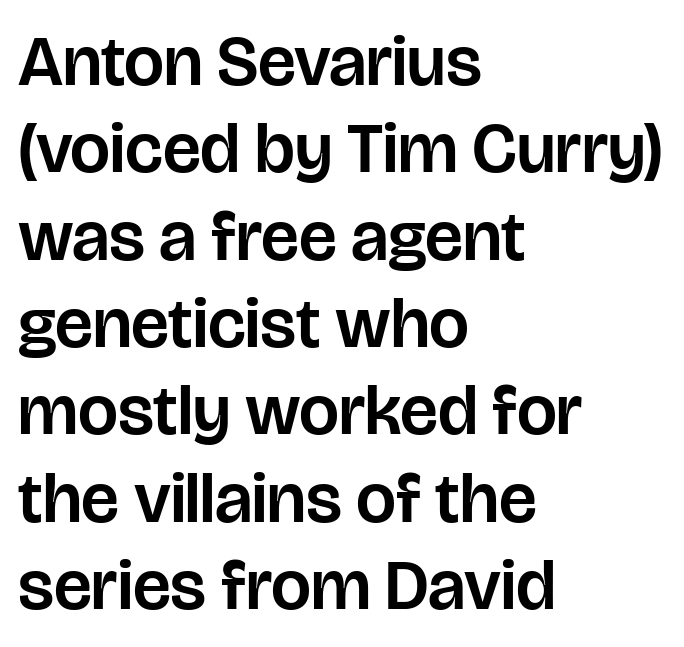
The image shows 71 px sans-serif type, upright; set left-aligned, line spacing 1.23x, normal letter spacing, not underlined; low stroke contrast and a large x-height.
